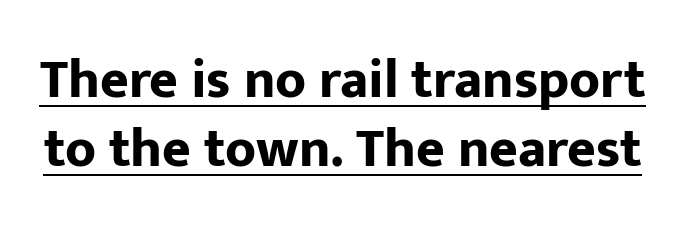
In terms of letterform style, serifs are entirely absent. You can tell it's not italic because the verticals are truly vertical. Line spacing here is normal. The face used here is rendered with its standard letterfit.
